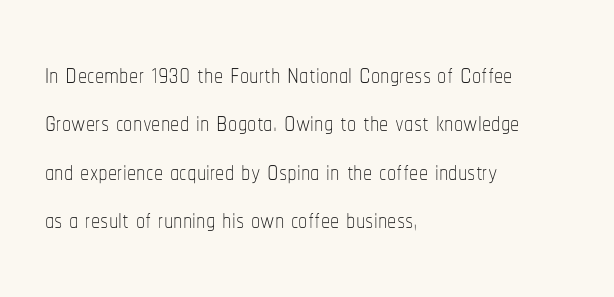
{"italic": "no", "bold": "no", "weight": "thin", "width": "condensed", "stroke_contrast": "low", "x_height": "medium", "monospaced": "no", "underline": "no", "align": "left", "line_spacing": "normal", "line_spacing_ratio": 1.31, "letter_spacing": "normal", "letter_spacing_em": 0.0, "glyph_px": 37}
